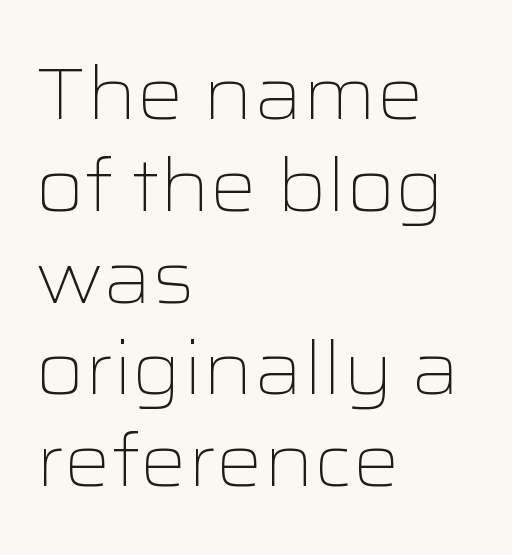
{"serif": "no", "italic": "no", "bold": "no", "weight": "light", "width": "wide", "stroke_contrast": "low", "x_height": "medium", "monospaced": "no", "underline": "no", "align": "left", "line_spacing_ratio": 1.24, "letter_spacing": "normal", "letter_spacing_em": 0.0, "glyph_px": 74}
